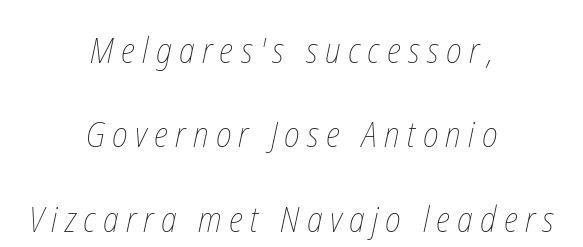
Q: Is the text bold? A: No.
Q: Is the text underlined? A: No.
Q: How is the paragraph aligned? A: Centered.
Q: Is the spacing between letters normal or unusually wide? A: Unusually wide.
Q: Is the spacing between lines tight, normal or loose? A: Loose.
Q: Width (condensed, normal, or wide)? A: Condensed.
Q: Stroke contrast? A: Low.
Q: x-height? A: Medium.
Q: Monospaced? A: No.
